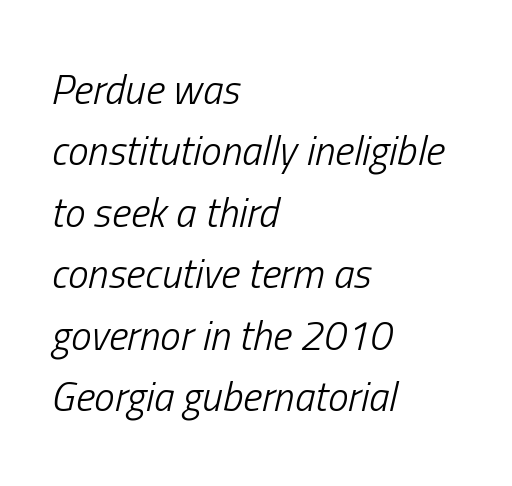
Q: Is the text bold? A: No.
Q: Is the text italic (slanted)? A: Yes, it leans right by about 13 degrees.
Q: Is the text underlined? A: No.
Q: How is the paragraph aligned? A: Left-aligned.
Q: Is the spacing between letters normal or unusually wide? A: Normal.
Q: Is the spacing between lines tight, normal or loose? A: Normal.
Q: Width (condensed, normal, or wide)? A: Condensed.
Q: Stroke contrast? A: Low.
Q: x-height? A: Medium.
Q: Monospaced? A: No.
